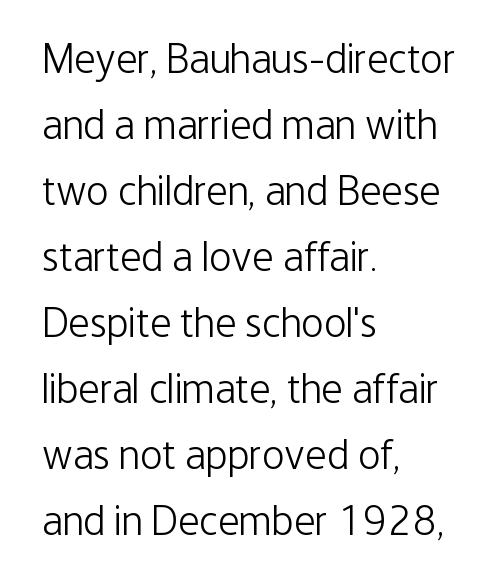
{"serif": "no", "italic": "no", "bold": "no", "weight": "light", "width": "condensed", "stroke_contrast": "low", "x_height": "medium", "monospaced": "no", "underline": "no", "align": "left", "line_spacing": "normal", "line_spacing_ratio": 1.57, "letter_spacing": "normal", "letter_spacing_em": 0.0, "glyph_px": 42}
